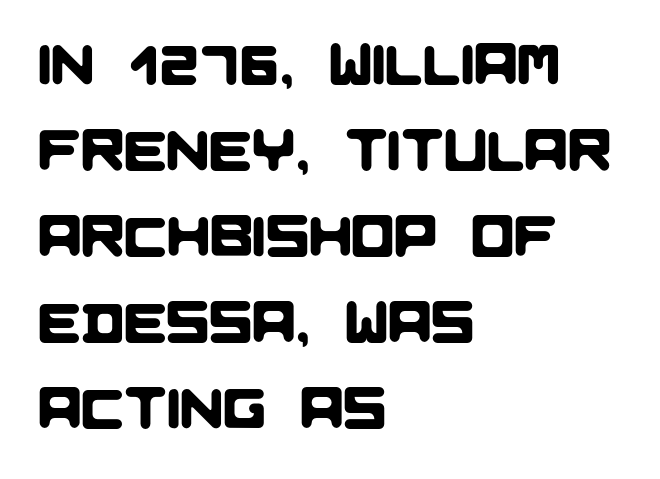
The typesetter chose a ragged-right arrangement here. How are the letters spaced? Ordinarily, with no added tracking. Decoration check: the copy has no underline. Does the type have serifs? No, each stem ends abruptly. A typesetter would call this proportional, since set widths differ per character.
